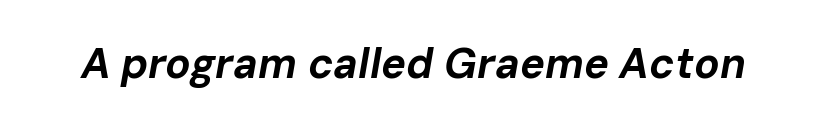
Q: Is the text bold? A: Yes.
Q: Is the text italic (slanted)? A: Yes, it leans right by about 10 degrees.
Q: Is the text underlined? A: No.
Q: Is the spacing between letters normal or unusually wide? A: Normal.
Q: Width (condensed, normal, or wide)? A: Normal.
Q: Stroke contrast? A: Low.
Q: x-height? A: Medium.
Q: Monospaced? A: No.
